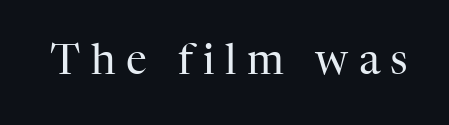
Unmarked baselines from the first word to the last. Stroke mass is kept to a normal reading level or below. Letterform terminals end in serifs throughout the passage. This sample uses an upright cut, with every glyph sitting square on the baseline. The letters advance in unequal steps, a hallmark of proportional type. Here the glyphs are tracked loosely, breaking word shapes into spaced letters.
